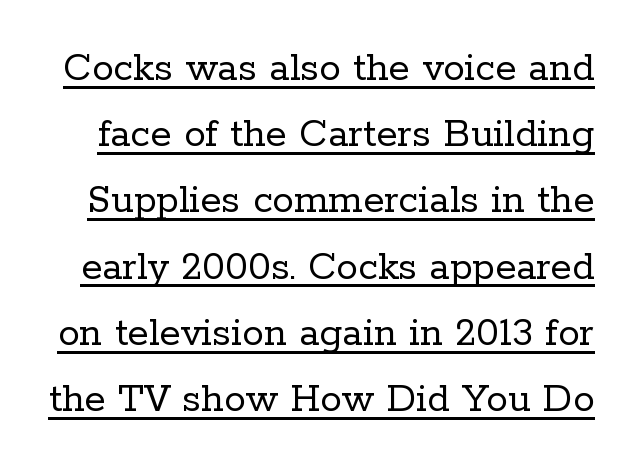
{"serif": "yes", "italic": "no", "bold": "no", "weight": "regular", "width": "normal", "stroke_contrast": "low", "x_height": "medium", "monospaced": "no", "underline": "yes", "line_spacing": "normal", "line_spacing_ratio": 1.54, "letter_spacing": "normal", "letter_spacing_em": 0.0, "glyph_px": 43}
